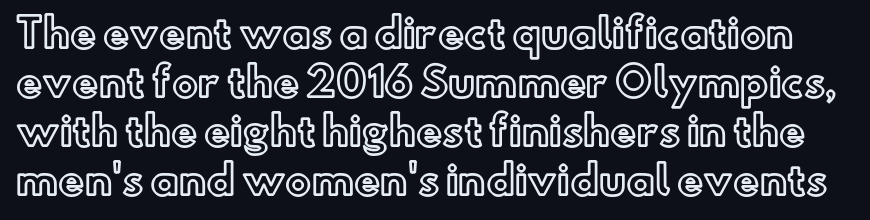
Q: Is the text italic (slanted)? A: No, it is upright.
Q: Is the text underlined? A: No.
Q: Is the spacing between letters normal or unusually wide? A: Normal.
Q: Is the spacing between lines tight, normal or loose? A: Normal.
Q: Width (condensed, normal, or wide)? A: Normal.
Q: x-height? A: Small.
Q: Monospaced? A: No.
